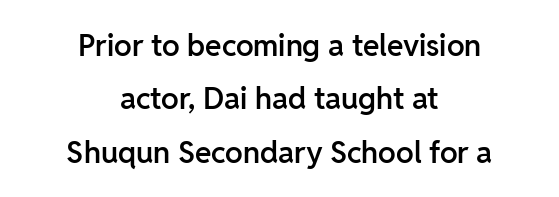
Every stem runs plumb, perpendicular to the baseline. Compared with typical body copy, the letter spacing here is the same. The strip under each line holds only bare page. Alignment: centered. I'd call this a sans setting — the letters go barefoot.
